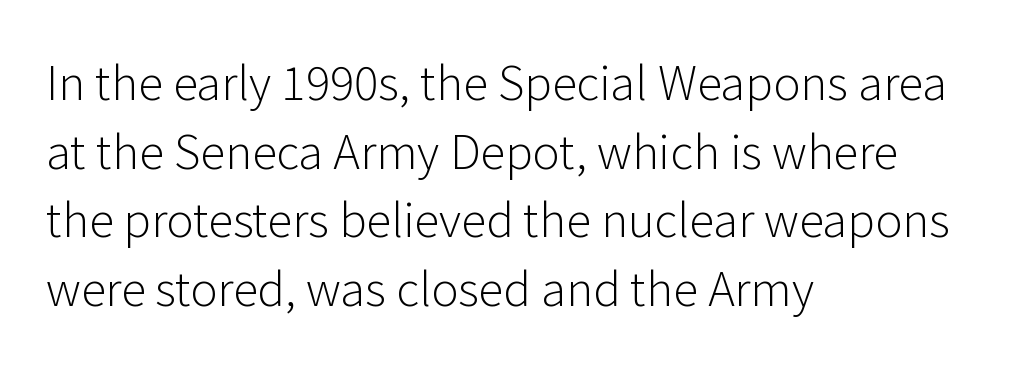
Ordinary non-slanted type is in use. Typographically, this falls in the sans-serif category. Plain, unruled lines of type. Character widths vary here, with narrow letters taking less room than wide ones.
